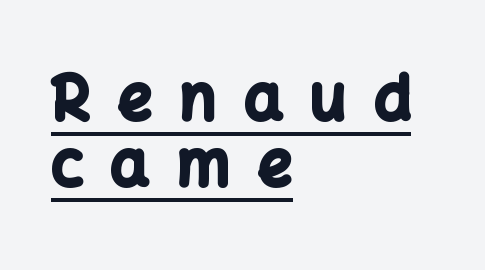
{"serif": "no", "italic": "no", "bold": "yes", "weight": "bold", "width": "normal", "stroke_contrast": "low", "x_height": "medium", "monospaced": "no", "underline": "yes", "align": "left", "line_spacing": "tight", "line_spacing_ratio": 1.08, "letter_spacing": "wide", "letter_spacing_em": 0.45, "glyph_px": 61}
